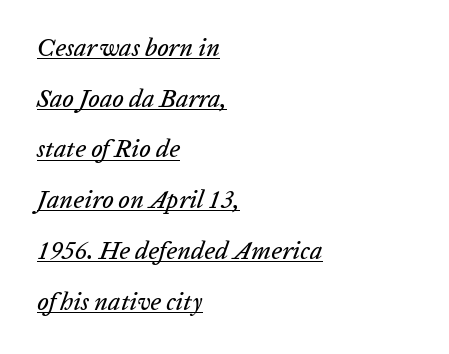
Q: Is the text italic (slanted)? A: Yes, it leans right by about 20 degrees.
Q: Is the text underlined? A: Yes.
Q: How is the paragraph aligned? A: Left-aligned.
Q: Is the spacing between letters normal or unusually wide? A: Normal.
Q: Is the spacing between lines tight, normal or loose? A: Loose.
